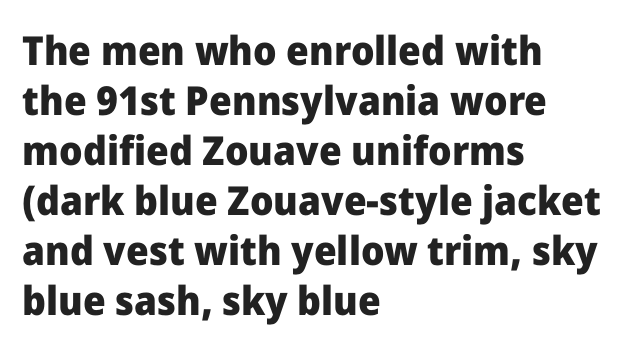
Q: Is the text bold? A: Yes.
Q: Is the text italic (slanted)? A: No, it is upright.
Q: Is the typeface a serif or a sans-serif typeface? A: Sans-serif.
Q: Is the text underlined? A: No.
Q: How is the paragraph aligned? A: Left-aligned.
Q: Is the spacing between letters normal or unusually wide? A: Normal.
Q: Is the spacing between lines tight, normal or loose? A: Normal.
Q: Width (condensed, normal, or wide)? A: Normal.
Q: Stroke contrast? A: Low.
Q: x-height? A: Medium.
Q: Monospaced? A: No.
